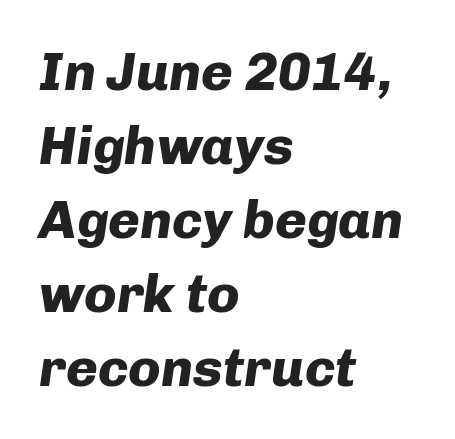
{"italic": "yes", "lean": "right", "slant_degrees": 8, "bold": "yes", "weight": "heavy", "width": "normal", "stroke_contrast": "low", "x_height": "medium", "monospaced": "no", "underline": "no", "align": "left", "line_spacing": "normal", "line_spacing_ratio": 1.37, "letter_spacing": "normal", "letter_spacing_em": 0.0, "glyph_px": 54}
